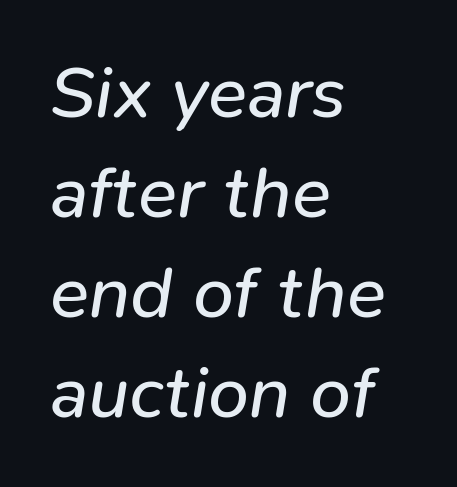
The typography opts for an oblique posture over an upright one. Horizontally, the lines are justified to the leading edge only. How would I describe the line gaps? Plain and ordinary. These lines keep a tight, regular rhythm from letter to letter.
